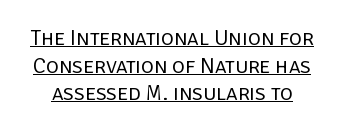
Q: Is the text bold? A: No.
Q: Is the text italic (slanted)? A: No, it is upright.
Q: Is the text underlined? A: Yes.
Q: Is the spacing between letters normal or unusually wide? A: Normal.
Q: Is the spacing between lines tight, normal or loose? A: Normal.
